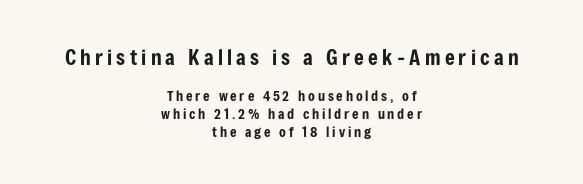
{"italic": "no", "underline": "no", "align": "center", "line_spacing": "normal", "line_spacing_ratio": 1.3, "letter_spacing": "wide", "letter_spacing_em": 0.2, "larger_block": "first", "size_ratio": 1.5, "glyph_px": 21}
